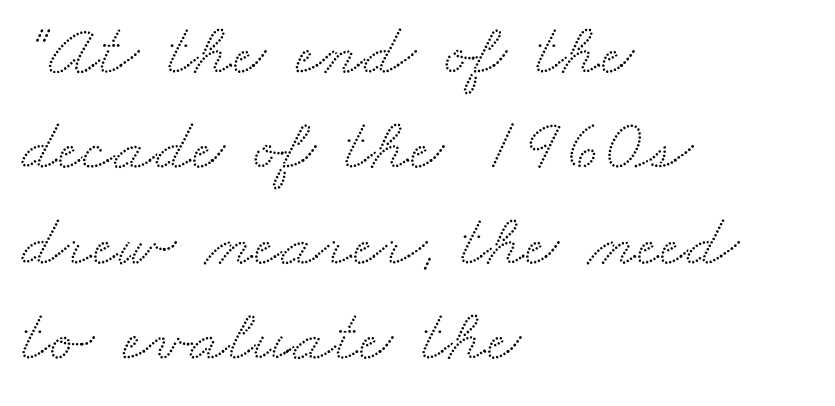
Looks like regular typesetting: each glyph gets only the width it needs. Does the type have serifs? Yes, each stem ends in a small foot. All the whitespace from short lines collects on the right. Does the leading feel generous? No, just average. What stands out about the letter spacing? Nothing — it is the standard amount. Underline: absent.
